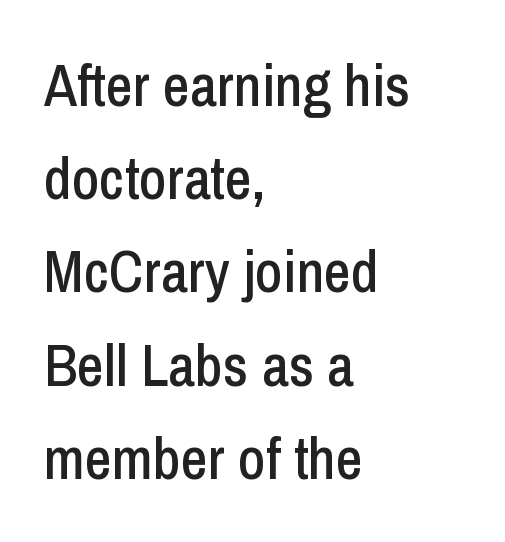
Q: Is the text italic (slanted)? A: No, it is upright.
Q: Is the typeface a serif or a sans-serif typeface? A: Sans-serif.
Q: Is the text underlined? A: No.
Q: How is the paragraph aligned? A: Left-aligned.
Q: Is the spacing between letters normal or unusually wide? A: Normal.
Q: Is the spacing between lines tight, normal or loose? A: Normal.
Q: Width (condensed, normal, or wide)? A: Condensed.
Q: Stroke contrast? A: Low.
Q: x-height? A: Medium.
Q: Monospaced? A: No.
